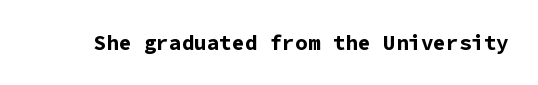
{"italic": "no", "bold": "yes", "underline": "no", "letter_spacing": "normal", "letter_spacing_em": 0.0, "glyph_px": 21}
